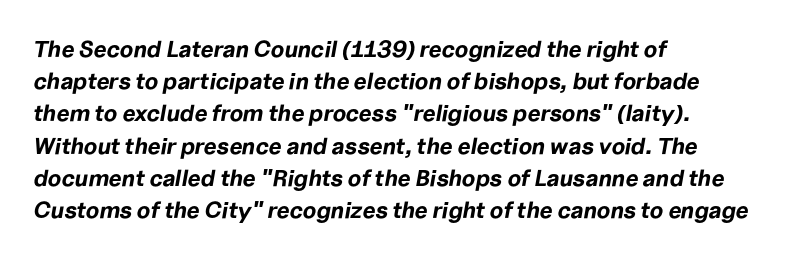
Q: Is the text bold? A: Yes.
Q: Is the text italic (slanted)? A: Yes, it leans right by about 10 degrees.
Q: Is the text underlined? A: No.
Q: How is the paragraph aligned? A: Left-aligned.
Q: Is the spacing between letters normal or unusually wide? A: Normal.
Q: Is the spacing between lines tight, normal or loose? A: Normal.
